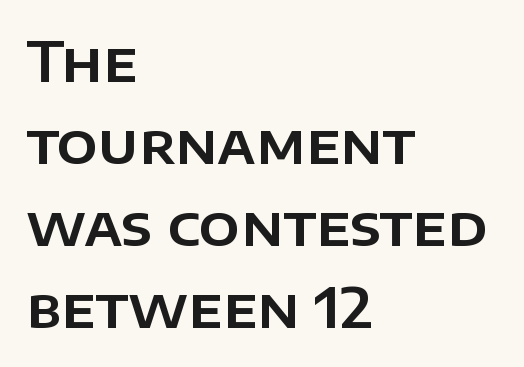
The image shows 54 px sans-serif type, upright; set left-aligned, normal line spacing (1.52x), normal letter spacing, not underlined; low stroke contrast and a large x-height.
